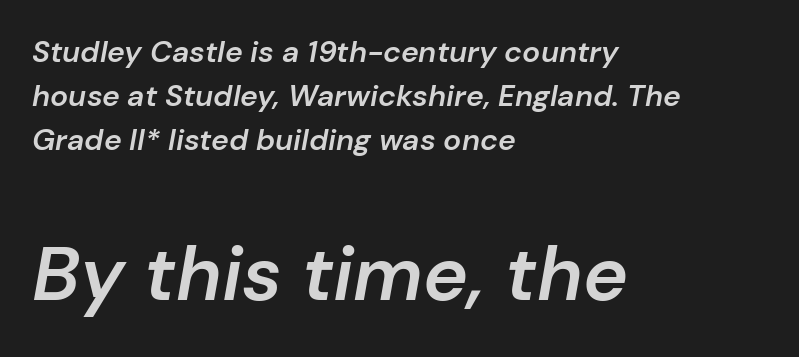
Caption: multi-line text, flush left, ragged right. Normally led — the rows are evenly, conventionally spaced. Nobody drew a line under any word here. Would a proofreader flag this as italicized? Yes.
